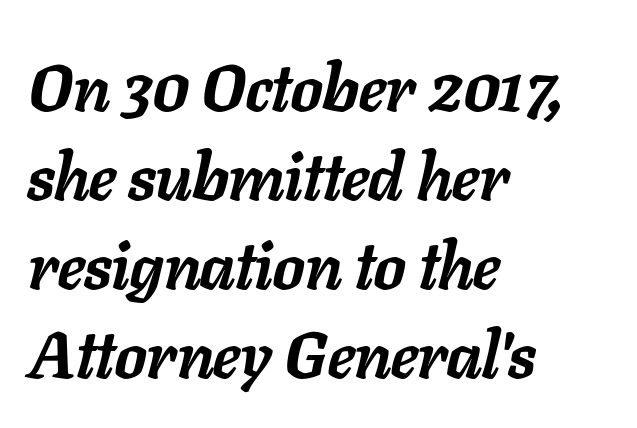
The ragged edge is on the right, which tells us the setting is flush left. Does the lettering tilt? It does — this is italic. Is the letter spacing exaggerated? No — it looks like the ordinary default. A typesetter would call this proportional, since set widths differ per character. In terms of weight, the rendering is a true, heavy bold. The string is rendered with underlining switched off.
